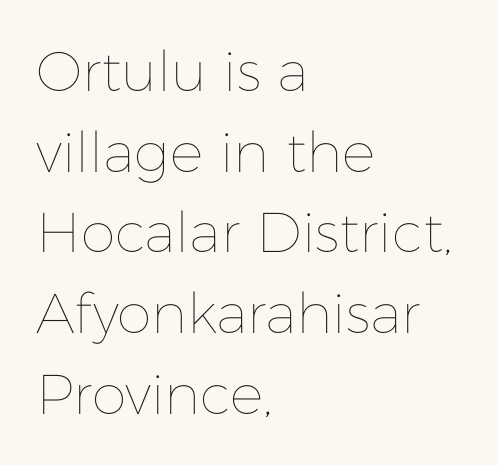
The image shows 56 px thin type, upright; set left-aligned, normal line spacing (1.44x), normal letter spacing, not underlined; low stroke contrast and a medium x-height.
